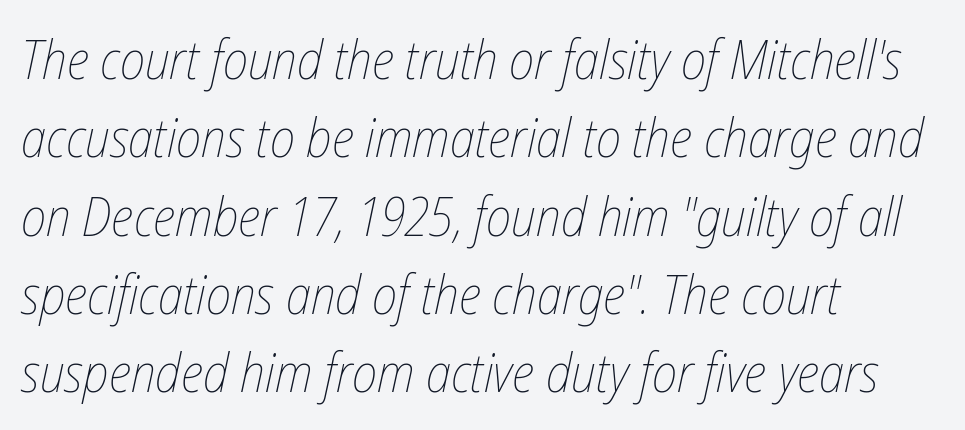
The image shows 54 px thin, condensed type, italic (leaning right); set left-aligned, normal line spacing (1.45x), normal letter spacing, not underlined; low stroke contrast and a medium x-height.
